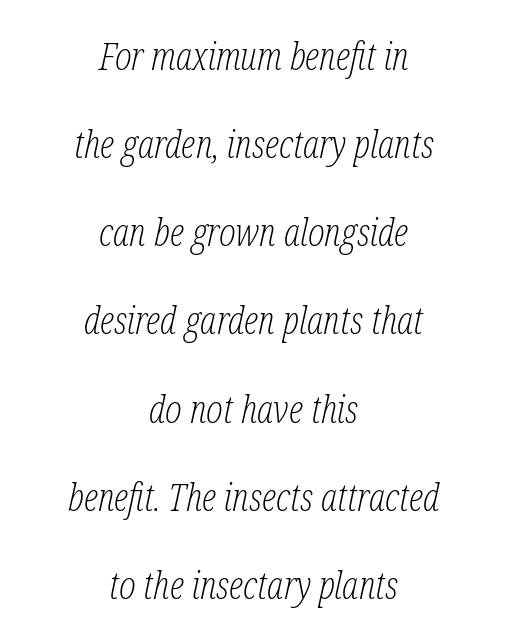
Q: Is the text bold? A: No.
Q: Is the text italic (slanted)? A: Yes, it leans right by about 12 degrees.
Q: Is the typeface a serif or a sans-serif typeface? A: Serif.
Q: Is the text underlined? A: No.
Q: How is the paragraph aligned? A: Centered.
Q: Is the spacing between letters normal or unusually wide? A: Normal.
Q: Is the spacing between lines tight, normal or loose? A: Loose.
Q: Width (condensed, normal, or wide)? A: Condensed.
Q: Stroke contrast? A: Low.
Q: x-height? A: Medium.
Q: Monospaced? A: No.
